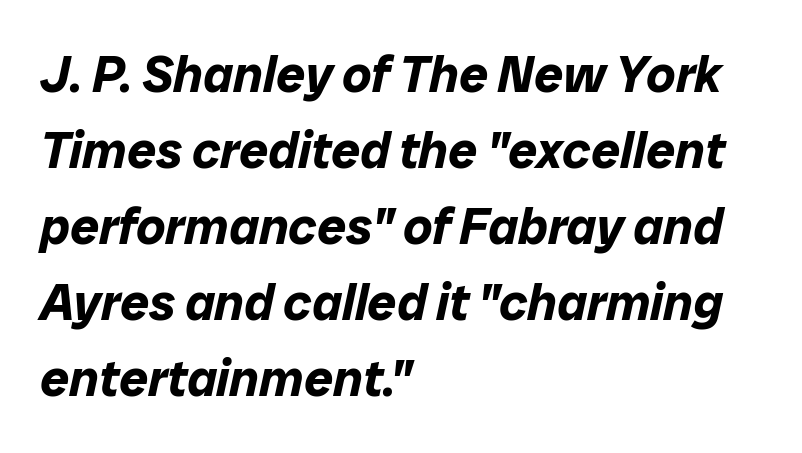
Clear beneath every line of the passage. Is the block centered? No — it sits flush against the left margin. There's an unmistakable incline to the writing here. The rendering uses natural spacing where letterforms have individual widths.
